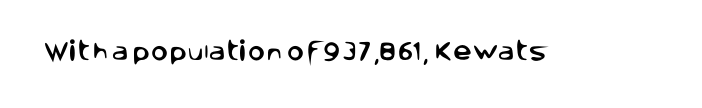
Every character sits straight up, as roman type does. The string is rendered with underlining switched off. Students, note that the glyphs here touch the page at normal intervals.
